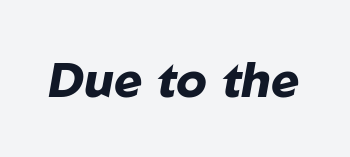
Quick note: underline off. Emphasis by weight is at full strength: bold. Do the characters align in a grid? No, the font is proportional. Nothing unusual about the tracking: characters are spaced as the font intends.
